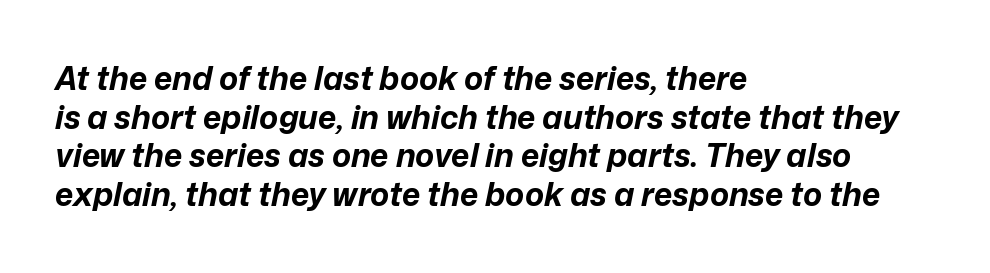
These words are printed bold, with thick strokes throughout. Every character sits at an angle, as italics do. This sample is left-justified, so line endings fall wherever the words run out. Here the glyphs are tracked normally, forming tight word shapes. The passage shown is typed in a proportional face where columns would drift.
